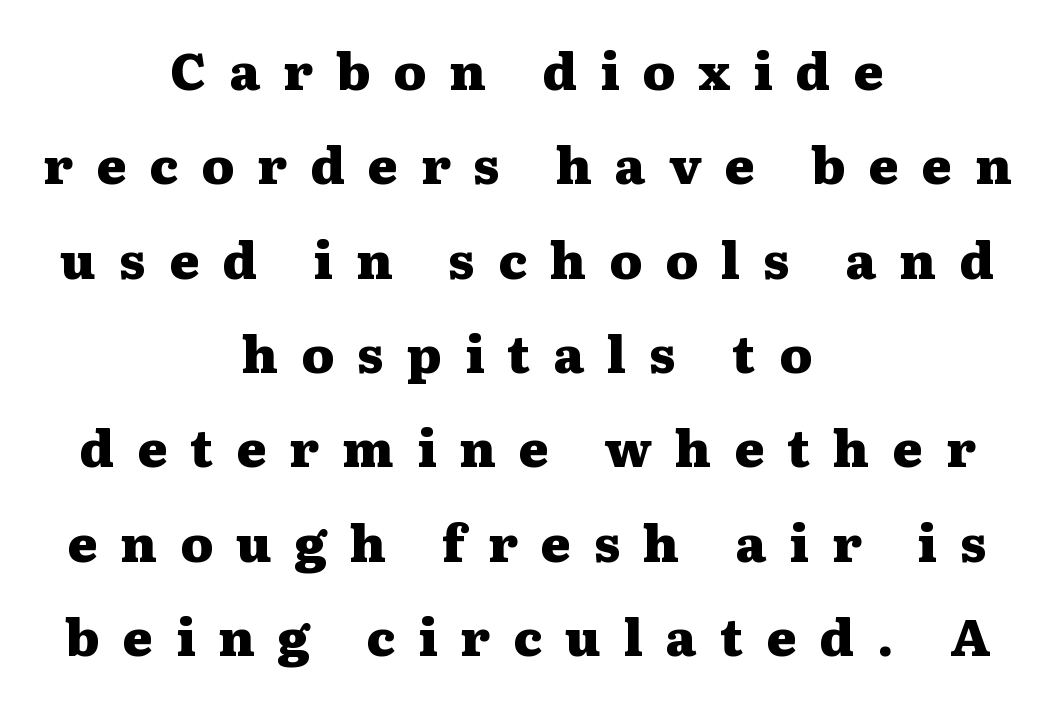
Q: Is the text bold? A: Yes.
Q: Is the text italic (slanted)? A: No, it is upright.
Q: Is the typeface a serif or a sans-serif typeface? A: Serif.
Q: Is the text underlined? A: No.
Q: How is the paragraph aligned? A: Centered.
Q: Is the spacing between letters normal or unusually wide? A: Unusually wide.
Q: Width (condensed, normal, or wide)? A: Wide.
Q: Stroke contrast? A: Medium.
Q: x-height? A: Medium.
Q: Monospaced? A: No.
